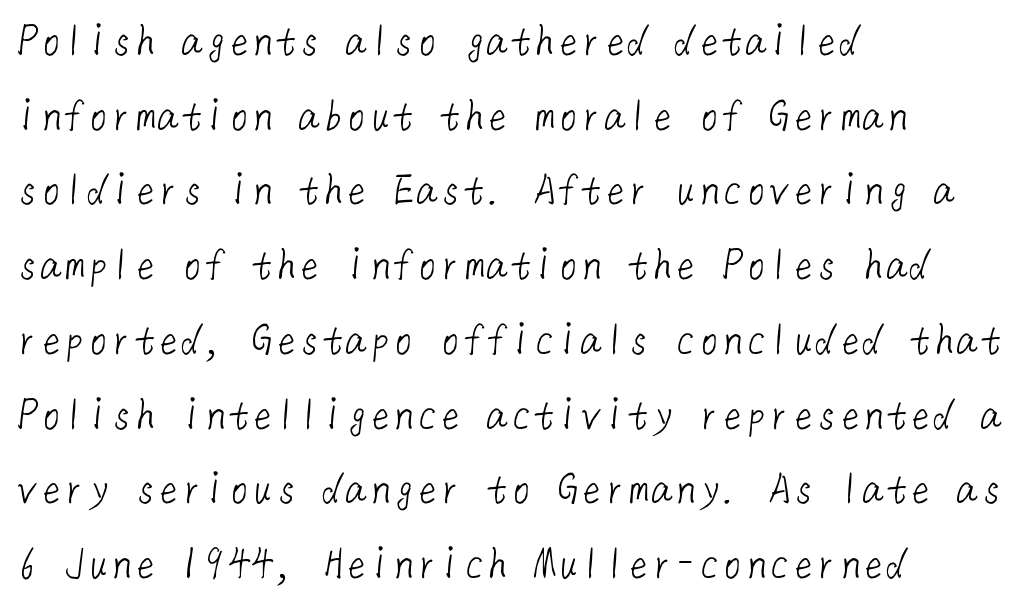
The image shows 47 px light sans-serif type; set left-aligned, normal line spacing (1.59x), normal letter spacing, not underlined; low stroke contrast and a medium x-height.
